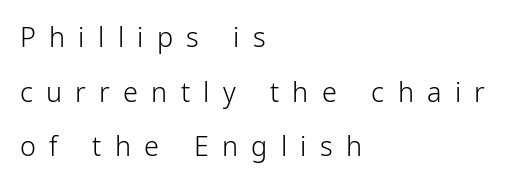
Q: Is the text bold? A: No.
Q: Is the text italic (slanted)? A: No, it is upright.
Q: Is the text underlined? A: No.
Q: How is the paragraph aligned? A: Left-aligned.
Q: Is the spacing between letters normal or unusually wide? A: Unusually wide.
Q: Is the spacing between lines tight, normal or loose? A: Loose.
